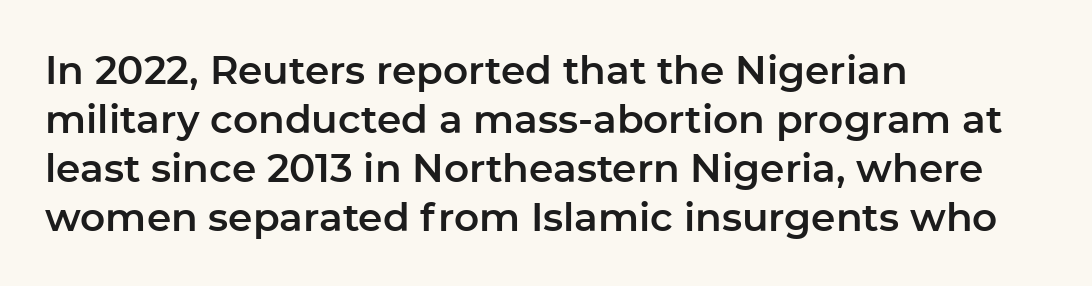
You could call the tracking neutral — neither tight nor loose. The area under the type is left untouched. Do the characters align in a grid? No, the font is proportional. In terms of letterform style, serifs are entirely absent. Left-aligned paragraph, ragged on the right.
